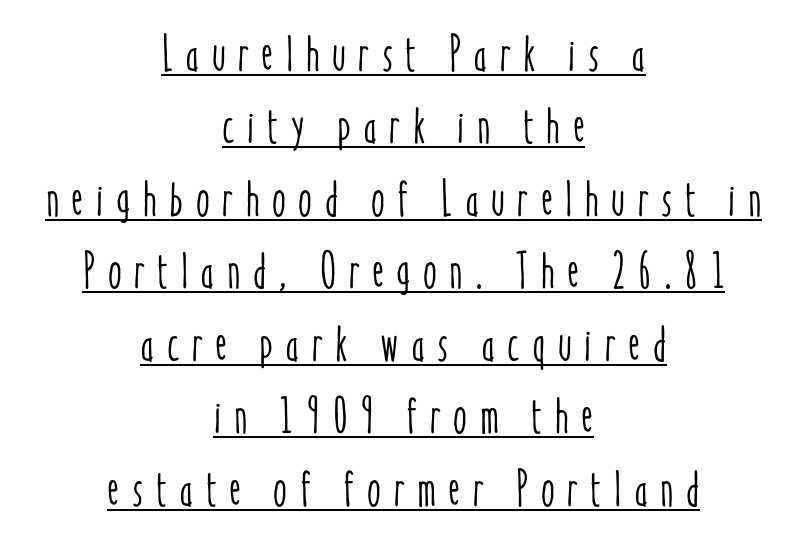
The image shows 50 px condensed type, upright; set centered, normal line spacing (1.45x), unusually wide letter spacing (+0.25 em), underlined; low stroke contrast and a medium x-height.
